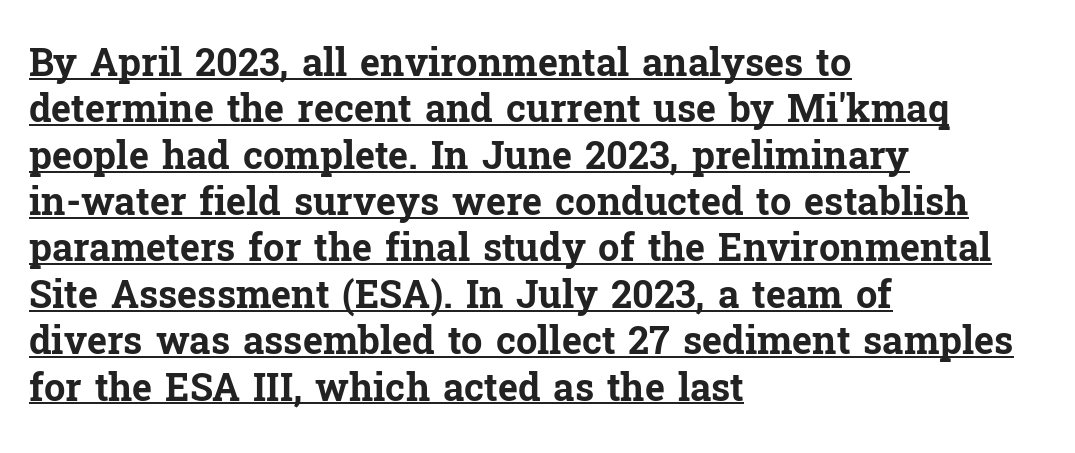
Q: Is the text bold? A: Yes.
Q: Is the text italic (slanted)? A: No, it is upright.
Q: Is the typeface a serif or a sans-serif typeface? A: Serif.
Q: Is the text underlined? A: Yes.
Q: How is the paragraph aligned? A: Left-aligned.
Q: Is the spacing between letters normal or unusually wide? A: Normal.
Q: Width (condensed, normal, or wide)? A: Normal.
Q: Stroke contrast? A: Low.
Q: x-height? A: Medium.
Q: Monospaced? A: No.
